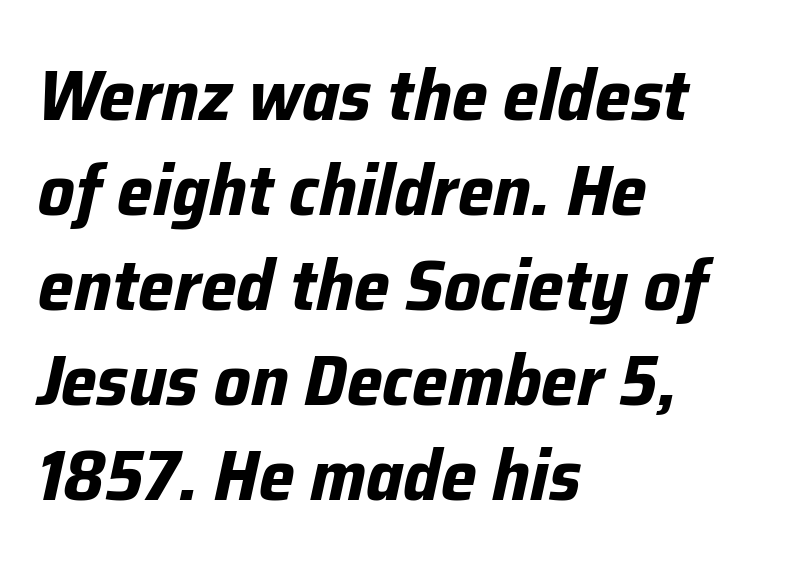
{"italic": "yes", "lean": "right", "slant_degrees": 12, "bold": "yes", "weight": "bold", "width": "normal", "stroke_contrast": "low", "x_height": "medium", "monospaced": "no", "underline": "no", "align": "left", "line_spacing": "normal", "line_spacing_ratio": 1.32, "letter_spacing": "normal", "letter_spacing_em": 0.0, "glyph_px": 72}
